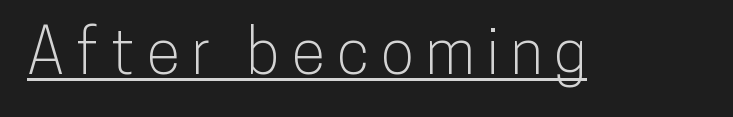
Q: Is the text italic (slanted)? A: No, it is upright.
Q: Is the typeface a serif or a sans-serif typeface? A: Sans-serif.
Q: Is the text underlined? A: Yes.
Q: Width (condensed, normal, or wide)? A: Condensed.
Q: Stroke contrast? A: Low.
Q: x-height? A: Medium.
Q: Monospaced? A: No.
